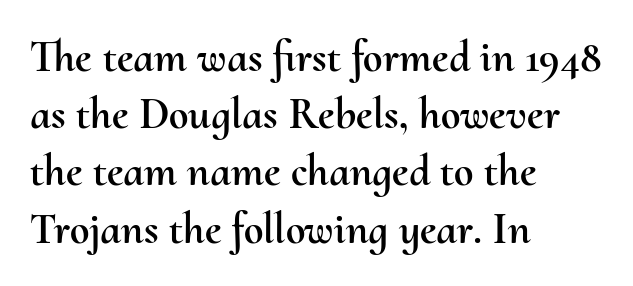
{"italic": "no", "width": "normal", "stroke_contrast": "medium", "x_height": "small", "monospaced": "no", "underline": "no", "align": "left", "line_spacing": "normal", "line_spacing_ratio": 1.3, "letter_spacing": "normal", "letter_spacing_em": 0.0, "glyph_px": 44}
